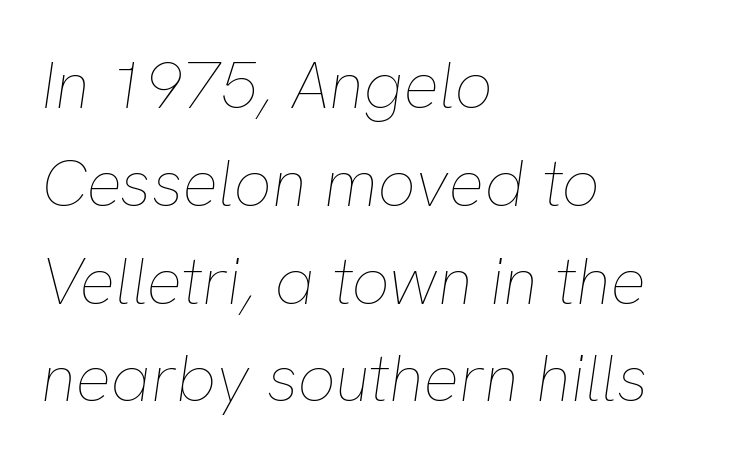
The image shows 67 px thin type, italic (leaning right); set left-aligned, normal line spacing (1.46x), normal letter spacing, not underlined; low stroke contrast and a medium x-height.
